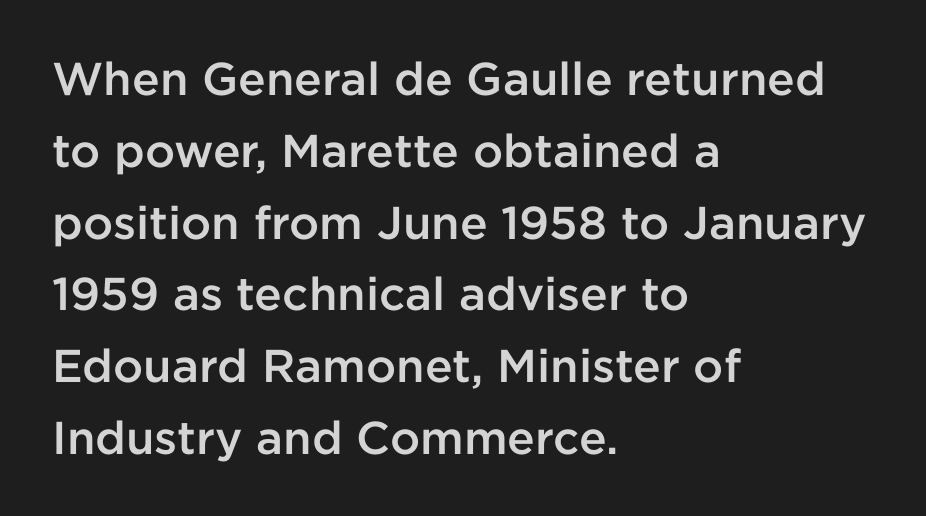
Q: Is the text bold? A: Semi-bold.
Q: Is the text italic (slanted)? A: No, it is upright.
Q: Is the typeface a serif or a sans-serif typeface? A: Sans-serif.
Q: Is the text underlined? A: No.
Q: How is the paragraph aligned? A: Left-aligned.
Q: Is the spacing between letters normal or unusually wide? A: Normal.
Q: Is the spacing between lines tight, normal or loose? A: Normal.
Q: Width (condensed, normal, or wide)? A: Normal.
Q: Stroke contrast? A: Low.
Q: x-height? A: Medium.
Q: Monospaced? A: No.
